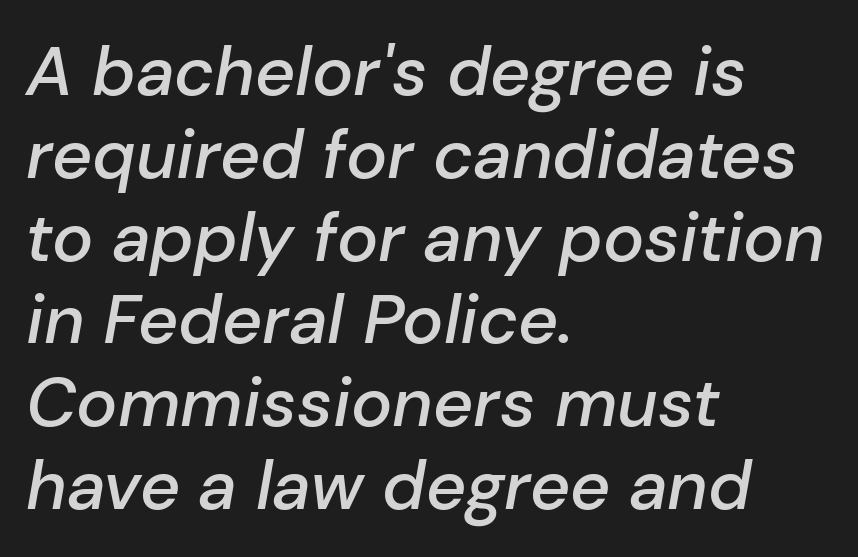
The image shows 69 px semibold type, italic (leaning right); set left-aligned, line spacing 1.2x, normal letter spacing, not underlined; low stroke contrast and a medium x-height.
